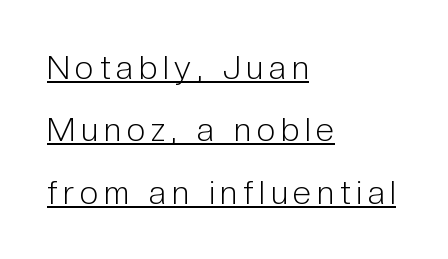
Classification — sans serif. Descenders here cross a horizontal rule under the line. In terms of posture, this sample is upright. Every row of glyphs begins at an identical x-position on the left.
